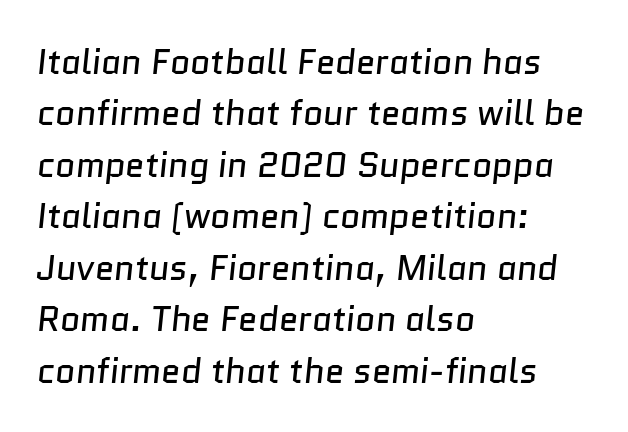
{"serif": "no", "bold": "no", "weight": "regular", "width": "normal", "stroke_contrast": "low", "x_height": "medium", "monospaced": "no", "underline": "no", "align": "left", "line_spacing": "normal", "line_spacing_ratio": 1.47, "letter_spacing": "normal", "letter_spacing_em": 0.0, "glyph_px": 35}
